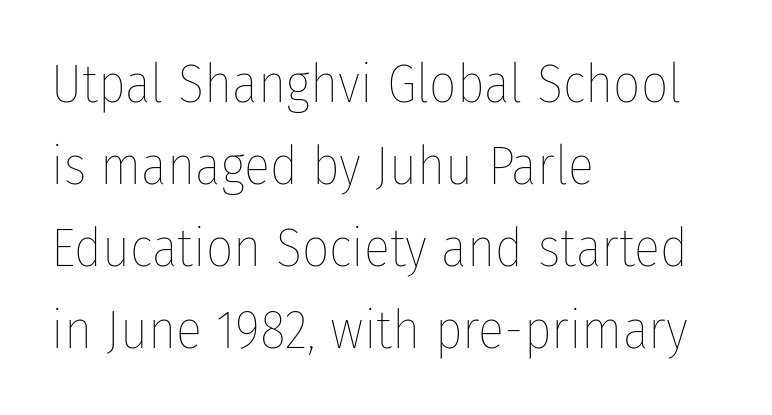
{"italic": "no", "bold": "no", "weight": "thin", "width": "condensed", "stroke_contrast": "low", "x_height": "medium", "monospaced": "no", "underline": "no", "align": "left", "line_spacing": "normal", "line_spacing_ratio": 1.52, "letter_spacing": "normal", "letter_spacing_em": 0.0, "glyph_px": 54}
